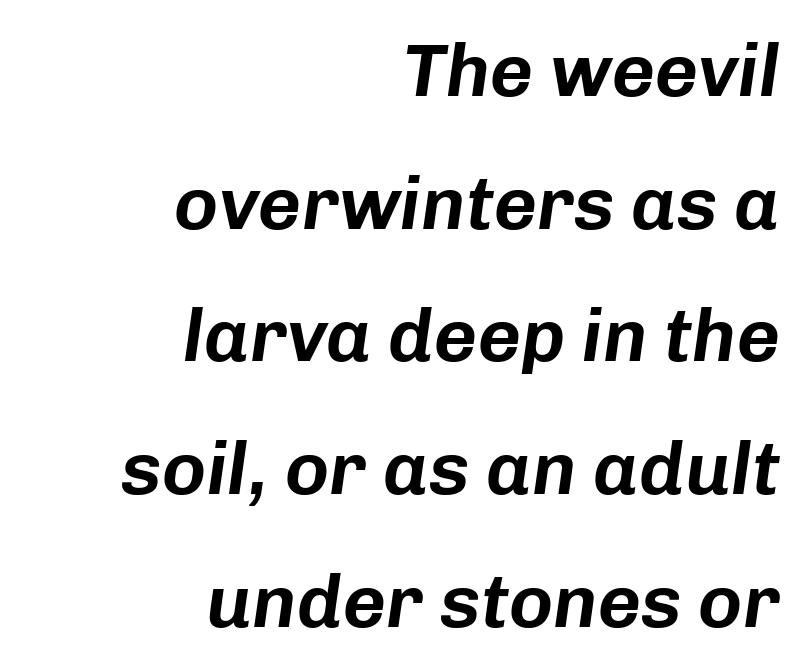
The image shows 75 px text type, italic (leaning right); set right-aligned, line spacing 1.77x, normal letter spacing, not underlined; low stroke contrast and a medium x-height.
